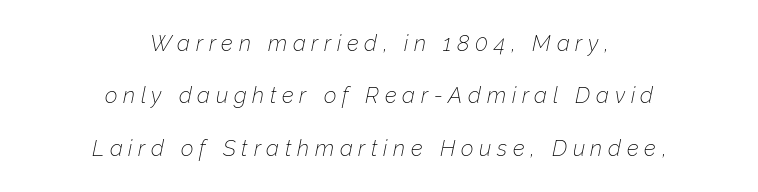
The image shows 22 px text type, italic (leaning right); set centered, loose line spacing (2.38x), unusually wide letter spacing (+0.26 em), not underlined.
